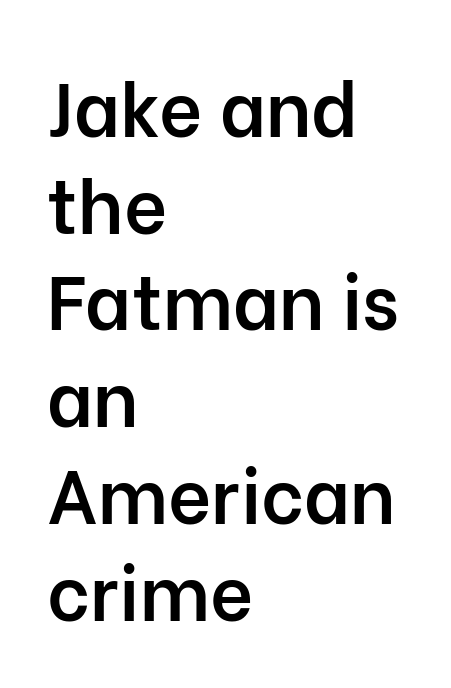
{"serif": "no", "italic": "no", "bold": "semi", "weight": "semibold", "width": "normal", "stroke_contrast": "low", "x_height": "medium", "monospaced": "no", "underline": "no", "align": "left", "line_spacing": "normal", "line_spacing_ratio": 1.29, "letter_spacing": "normal", "letter_spacing_em": 0.0, "glyph_px": 75}
